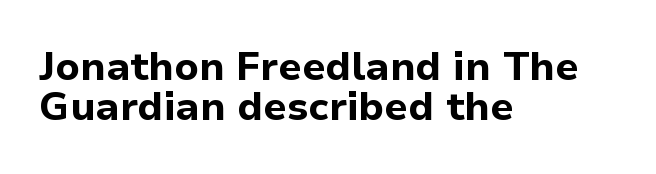
In CSS terms this would be text-align: left. Style check: upright. This rendering features lettering with no underline. The vertical gap from one line to the next is small. Type style note: lacks serifs. Looks like regular typesetting: each glyph gets only the width it needs.
